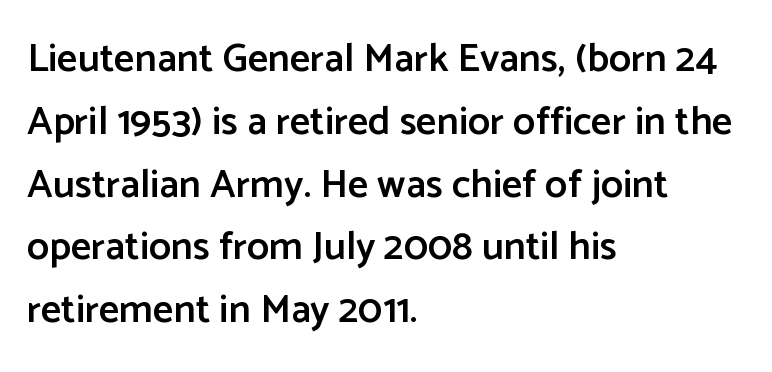
The image shows 40 px semibold sans-serif type, upright; set left-aligned, normal line spacing (1.57x), normal letter spacing, not underlined; low stroke contrast and a medium x-height.
